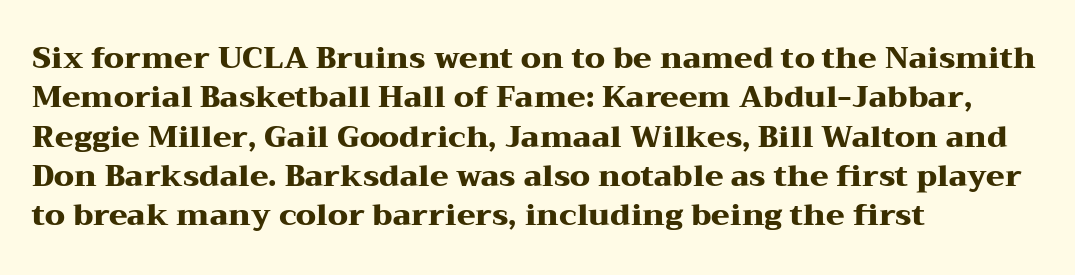
Regarding leading, the lines here are spaced in the standard way. Every stem runs plumb, perpendicular to the baseline. Proportional: the letters do not fall into vertical columns. What stands out about the letter spacing? Nothing — it is the standard amount. Letterform terminals end in serifs throughout the passage. Unmarked baselines from the first word to the last.
